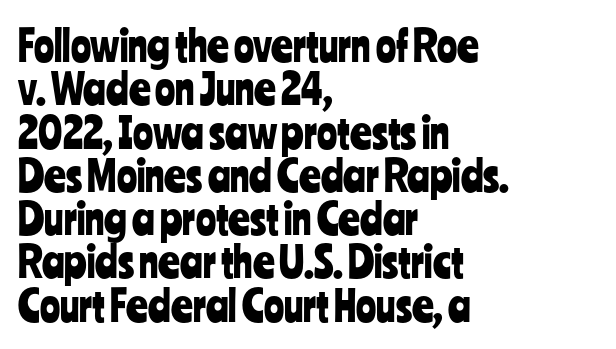
{"serif": "no", "italic": "no", "width": "condensed", "stroke_contrast": "low", "x_height": "medium", "monospaced": "no", "underline": "no", "align": "left", "line_spacing": "tight", "line_spacing_ratio": 1.03, "letter_spacing": "normal", "letter_spacing_em": 0.0, "glyph_px": 42}
